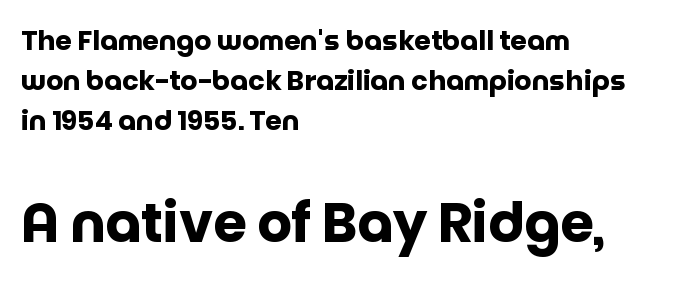
This rendering leaves character spacing at its baseline value. The block of text has a typical density, with ordinary space between rows. Heavy, bold letterforms. Bare-footed words on every line. Is this a fixed-width face? No — the glyphs have proportional, varying widths.
